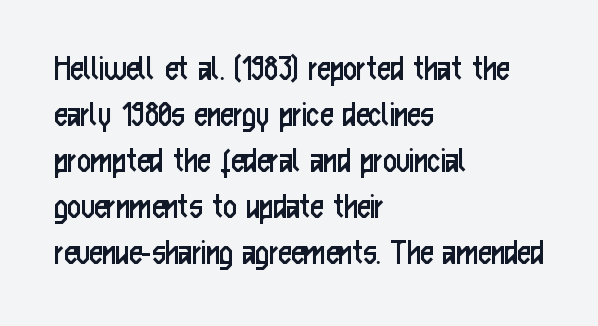
The strip under each line holds only bare page. The rendering keeps characters at their native spacing. Varying glyph widths throughout — classic text-font behaviour. No italicization has been applied; the sample stays upright. Type style note: lacks serifs.
